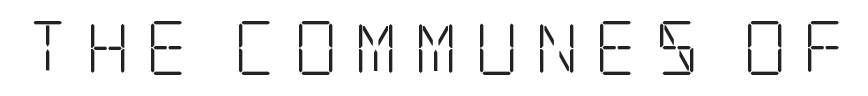
The image shows 54 px light, condensed serif type, upright; set unusually wide letter spacing (+0.3 em), not underlined; low stroke contrast and a large x-height.
